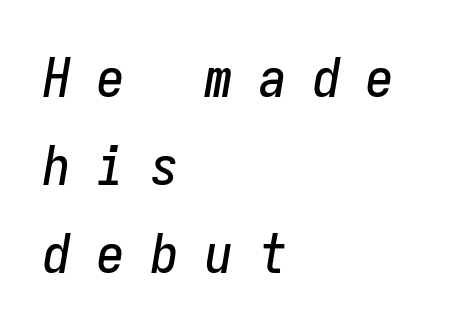
The image shows 55 px condensed type, italic (leaning right), monospaced; set left-aligned, normal line spacing (1.6x), unusually wide letter spacing (+0.48 em), not underlined; low stroke contrast and a medium x-height.
